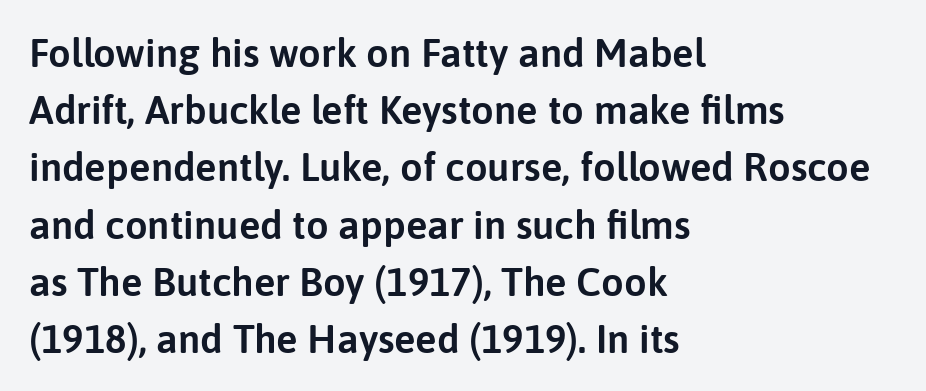
{"serif": "no", "italic": "no", "width": "normal", "stroke_contrast": "low", "x_height": "medium", "monospaced": "no", "underline": "no", "align": "left", "line_spacing": "normal", "line_spacing_ratio": 1.43, "letter_spacing": "normal", "letter_spacing_em": 0.0, "glyph_px": 40}
